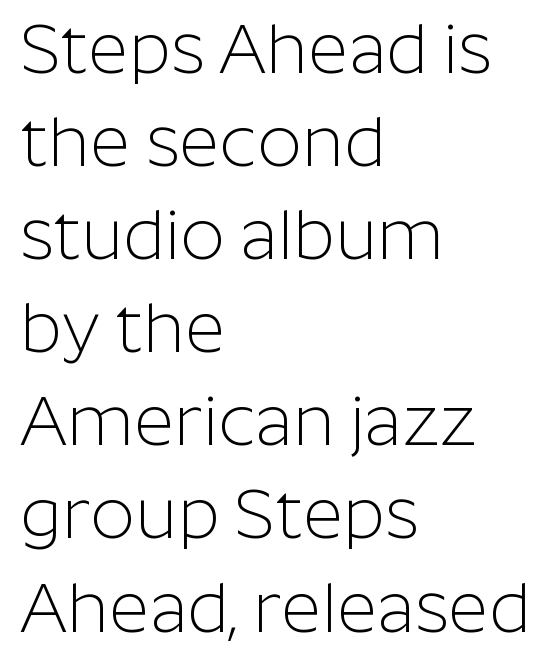
Q: Is the text bold? A: No.
Q: Is the text italic (slanted)? A: No, it is upright.
Q: Is the typeface a serif or a sans-serif typeface? A: Sans-serif.
Q: Is the text underlined? A: No.
Q: How is the paragraph aligned? A: Left-aligned.
Q: Is the spacing between letters normal or unusually wide? A: Normal.
Q: Is the spacing between lines tight, normal or loose? A: Normal.
Q: Width (condensed, normal, or wide)? A: Normal.
Q: Stroke contrast? A: Low.
Q: x-height? A: Medium.
Q: Monospaced? A: No.
